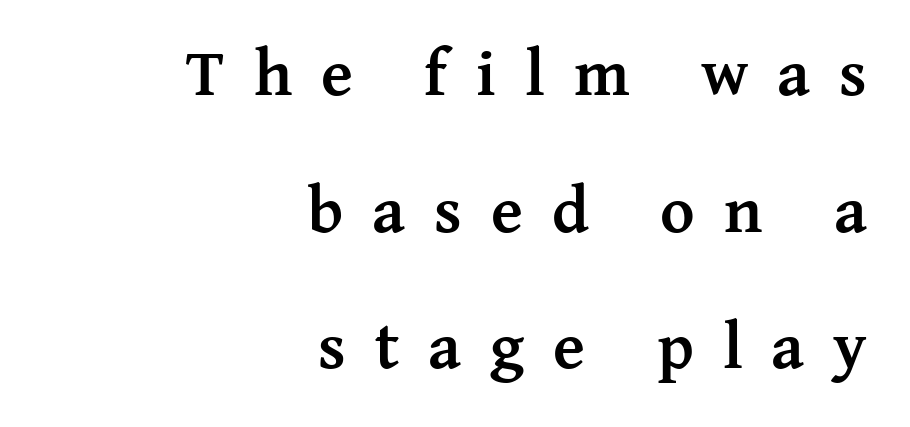
Q: Is the text bold? A: Yes.
Q: Is the text italic (slanted)? A: No, it is upright.
Q: Is the typeface a serif or a sans-serif typeface? A: Serif.
Q: Is the text underlined? A: No.
Q: How is the paragraph aligned? A: Right-aligned.
Q: Is the spacing between letters normal or unusually wide? A: Unusually wide.
Q: Is the spacing between lines tight, normal or loose? A: Loose.
Q: Width (condensed, normal, or wide)? A: Normal.
Q: Stroke contrast? A: Medium.
Q: x-height? A: Medium.
Q: Monospaced? A: No.
